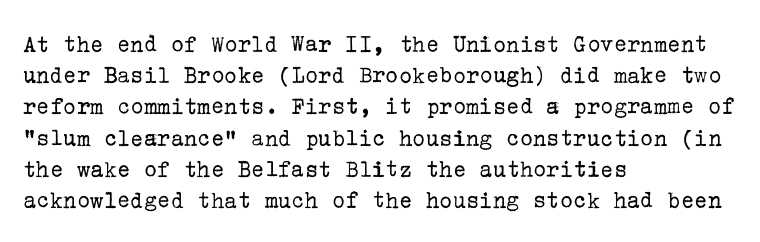
Q: Is the text bold? A: No.
Q: Is the text italic (slanted)? A: No, it is upright.
Q: Is the text underlined? A: No.
Q: How is the paragraph aligned? A: Left-aligned.
Q: Is the spacing between letters normal or unusually wide? A: Normal.
Q: Is the spacing between lines tight, normal or loose? A: Normal.
